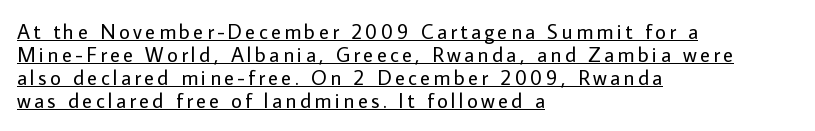
This sample carries an underscore along the baseline area. The block of text is dense from top to bottom, with scant space between rows. The cut favours lightness, reaching ordinary text weight at its darkest. Style check: upright. These lines stack with their left ends in a neat column.
